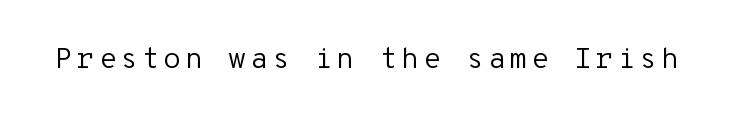
Vertical strokes here are truly vertical. The font family rendered here belongs to the sans-serif group. The face used here is monospaced, like something from a code editor. Quick note: underline off. The characters are drawn with everyday or finer stroke widths.
